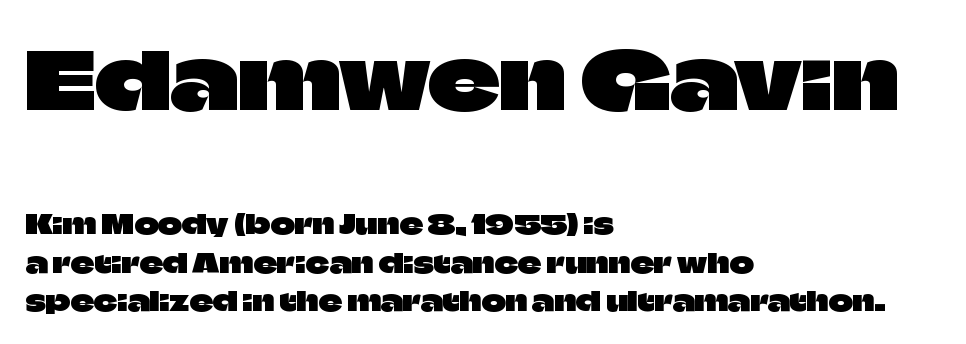
The image shows 79 px sans-serif type, upright; set left-aligned, normal line spacing (1.49x), normal letter spacing, not underlined; the first (top) block is 3.04x larger; low stroke contrast and a large x-height.
